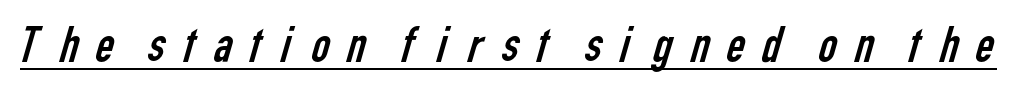
{"serif": "no", "bold": "no", "weight": "regular", "width": "condensed", "stroke_contrast": "low", "x_height": "medium", "monospaced": "no", "underline": "yes", "letter_spacing": "wide", "letter_spacing_em": 0.24, "glyph_px": 51}
